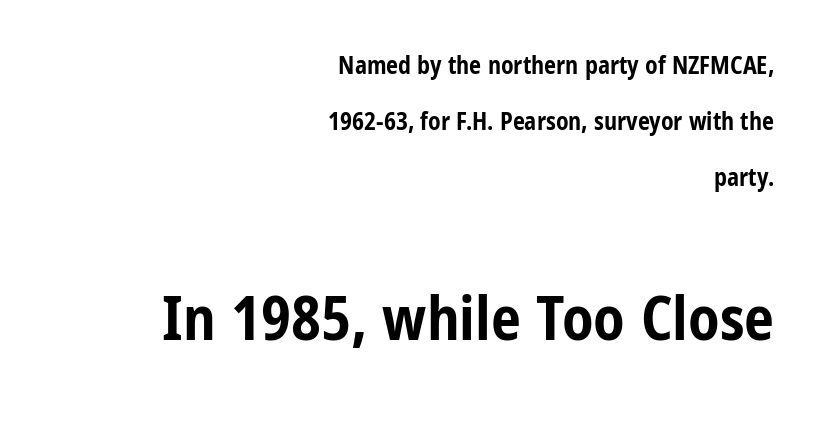
The image shows 60 px bold, condensed sans-serif type, upright; set right-aligned, loose line spacing (2.34x), normal letter spacing, not underlined; the second (bottom) block is 2.5x larger; low stroke contrast and a medium x-height.
